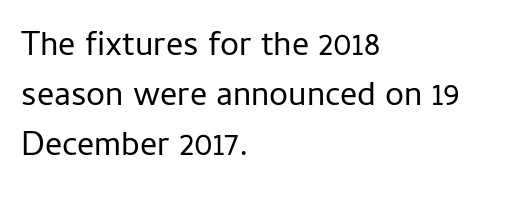
{"serif": "no", "italic": "no", "bold": "no", "weight": "regular", "width": "normal", "stroke_contrast": "low", "x_height": "medium", "monospaced": "no", "underline": "no", "align": "left", "line_spacing": "normal", "line_spacing_ratio": 1.47, "letter_spacing": "normal", "letter_spacing_em": 0.0, "glyph_px": 34}
